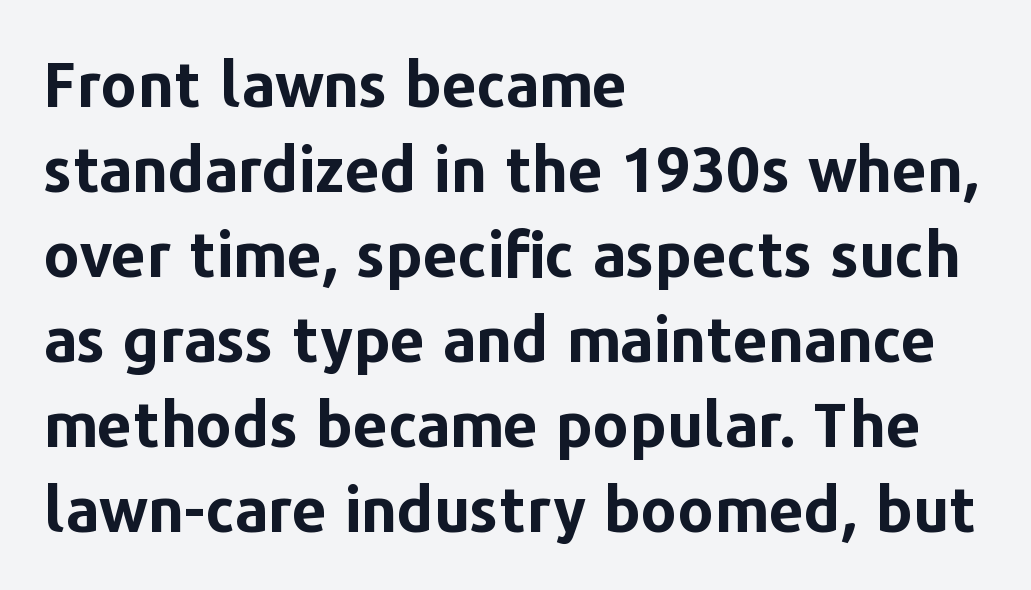
Q: Is the text bold? A: Yes.
Q: Is the text italic (slanted)? A: No, it is upright.
Q: Is the typeface a serif or a sans-serif typeface? A: Sans-serif.
Q: Is the text underlined? A: No.
Q: How is the paragraph aligned? A: Left-aligned.
Q: Is the spacing between letters normal or unusually wide? A: Normal.
Q: Is the spacing between lines tight, normal or loose? A: Normal.
Q: Width (condensed, normal, or wide)? A: Normal.
Q: Stroke contrast? A: Low.
Q: x-height? A: Medium.
Q: Monospaced? A: No.
